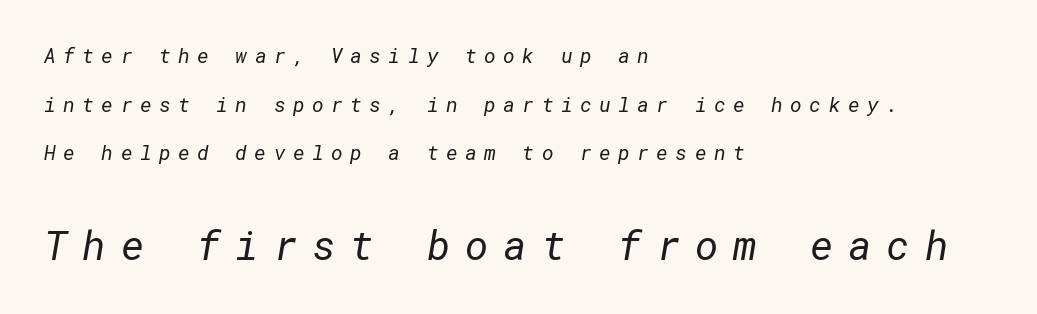
Type without underlining. The lower block of text is set noticeably larger than the block above it. Is the block centered? No — it sits flush against the left margin. This rendering widens character spacing well past its baseline value. Weight: in the light-to-regular range.
